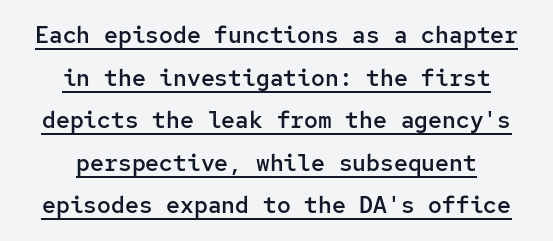
Does the lettering tilt? It doesn't — this is upright. Casual observation: everything's sitting right in the middle. Weight check: semibold — heavier than regular, not quite bold. The gaps between neighbouring characters are ordinary and unremarkable. Caption: lettering with a line underneath.
